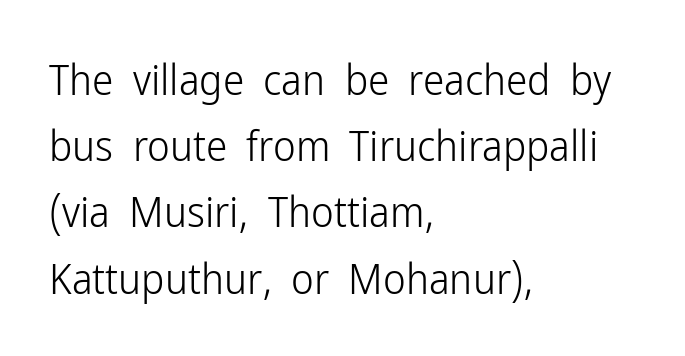
Q: Is the text bold? A: No.
Q: Is the text italic (slanted)? A: No, it is upright.
Q: Is the typeface a serif or a sans-serif typeface? A: Sans-serif.
Q: Is the text underlined? A: No.
Q: How is the paragraph aligned? A: Left-aligned.
Q: Is the spacing between letters normal or unusually wide? A: Normal.
Q: Is the spacing between lines tight, normal or loose? A: Normal.
Q: Width (condensed, normal, or wide)? A: Condensed.
Q: Stroke contrast? A: Low.
Q: x-height? A: Medium.
Q: Monospaced? A: No.
